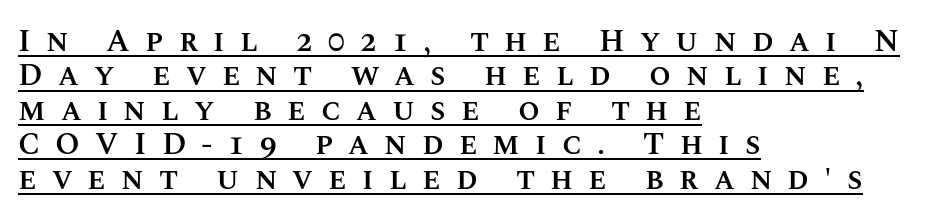
The image shows 31 px semibold type, upright; set left-aligned, tight line spacing (1.11x), unusually wide letter spacing (+0.49 em), underlined; medium stroke contrast and a large x-height.
